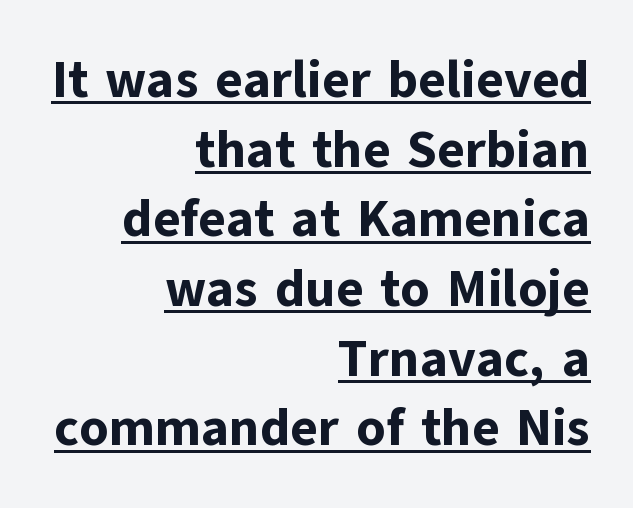
{"serif": "no", "italic": "no", "bold": "yes", "weight": "bold", "width": "normal", "stroke_contrast": "low", "x_height": "medium", "monospaced": "no", "underline": "yes", "align": "right", "line_spacing": "normal", "line_spacing_ratio": 1.34, "letter_spacing": "normal", "letter_spacing_em": 0.0, "glyph_px": 52}
